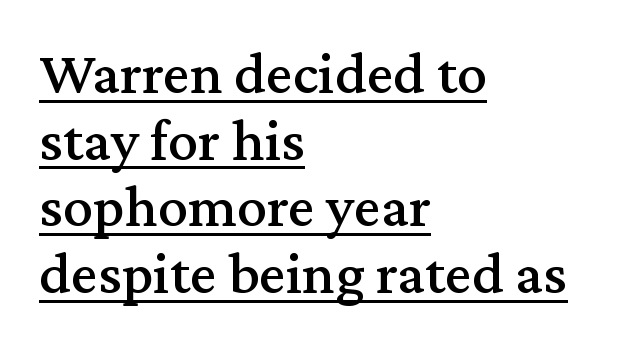
The image shows 60 px serif type, upright; set left-aligned, tight line spacing (1.11x), normal letter spacing, underlined; medium stroke contrast and a medium x-height.
